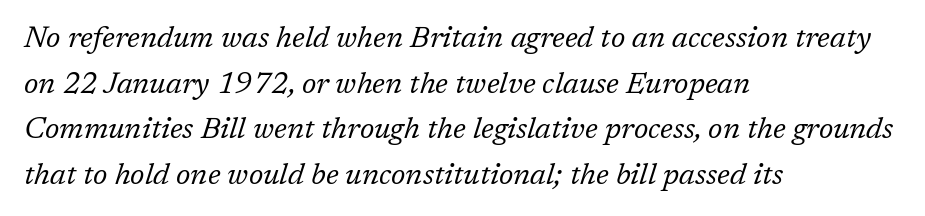
The image shows 30 px regular-weight serif type, italic (leaning right); set left-aligned, normal line spacing (1.52x), normal letter spacing, not underlined; low stroke contrast and a medium x-height.
